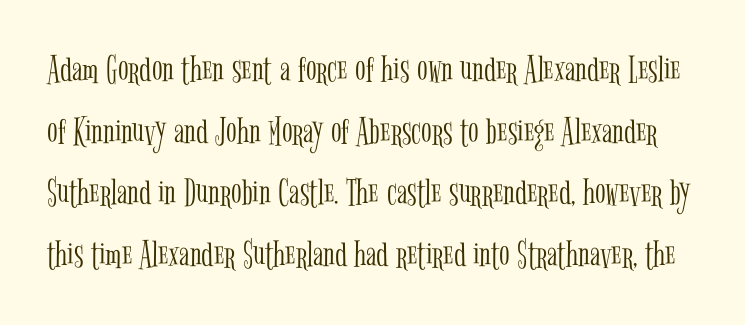
{"serif": "yes", "italic": "no", "bold": "no", "weight": "light", "width": "condensed", "stroke_contrast": "low", "x_height": "medium", "monospaced": "no", "underline": "no", "line_spacing": "normal", "line_spacing_ratio": 1.58, "letter_spacing": "normal", "letter_spacing_em": 0.0, "glyph_px": 39}
